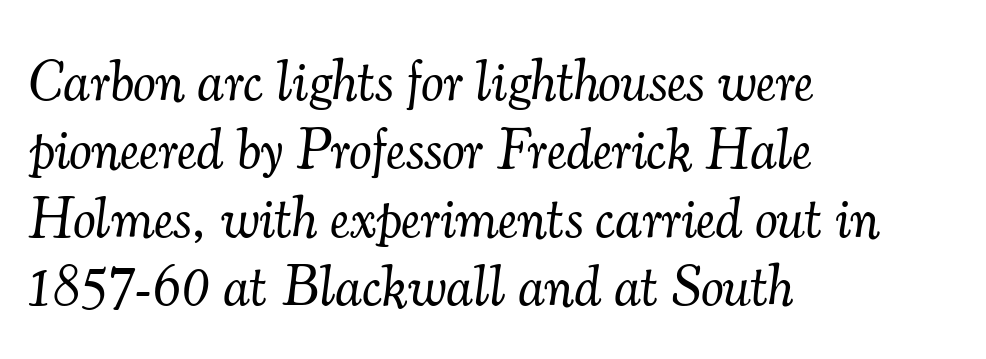
The face used here has a pronounced slope to its letters. Looks like regular typesetting: each glyph gets only the width it needs. Beneath every word, the page is bare. The letters look calm and open, with moderate or lighter stems. This sample uses a serif face.
